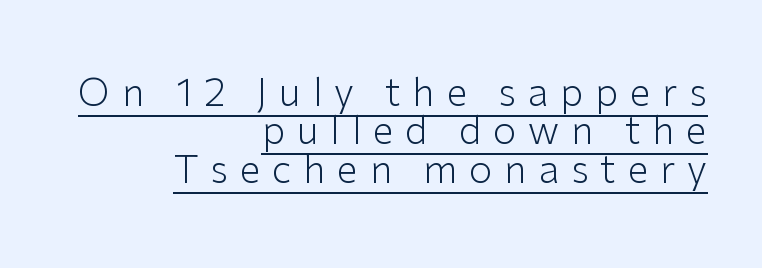
{"serif": "no", "italic": "no", "bold": "no", "weight": "light", "width": "normal", "stroke_contrast": "low", "x_height": "medium", "monospaced": "no", "underline": "yes", "align": "right", "line_spacing": "tight", "line_spacing_ratio": 1.01, "letter_spacing": "wide", "letter_spacing_em": 0.31, "glyph_px": 38}
